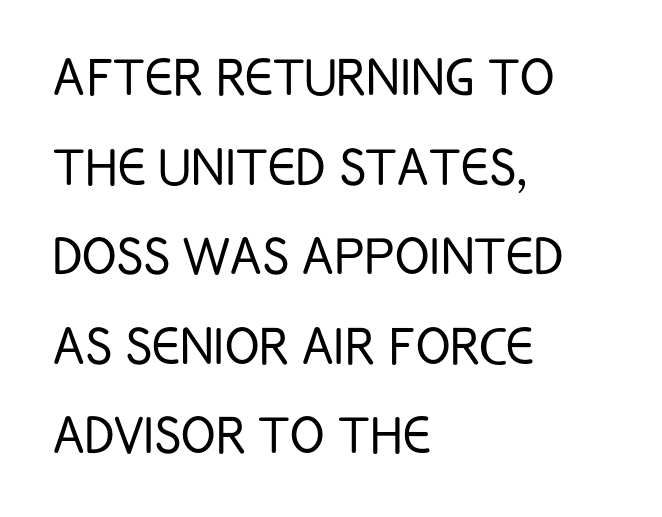
Look at the tracking — it's just the regular setting, nothing added. A light-to-regular cut is what we see here. Looks like regular typesetting: each glyph gets only the width it needs. Ordinary non-slanted type is in use. A classic flush-left, rag-right setting is used for this passage.
